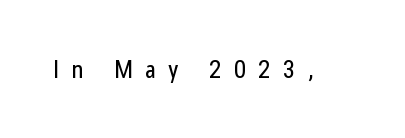
Q: Is the text bold? A: No.
Q: Is the text italic (slanted)? A: No, it is upright.
Q: Is the text underlined? A: No.
Q: Is the spacing between letters normal or unusually wide? A: Unusually wide.
